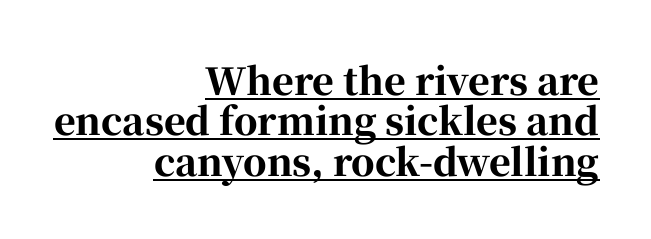
Between one letter and the next there's only the usual sliver of space. Line endings align vertically; line beginnings do not. The rendering shows small feet on the letterforms — a serif design. Spacing verdict: proportional, widths tailored to each character.
